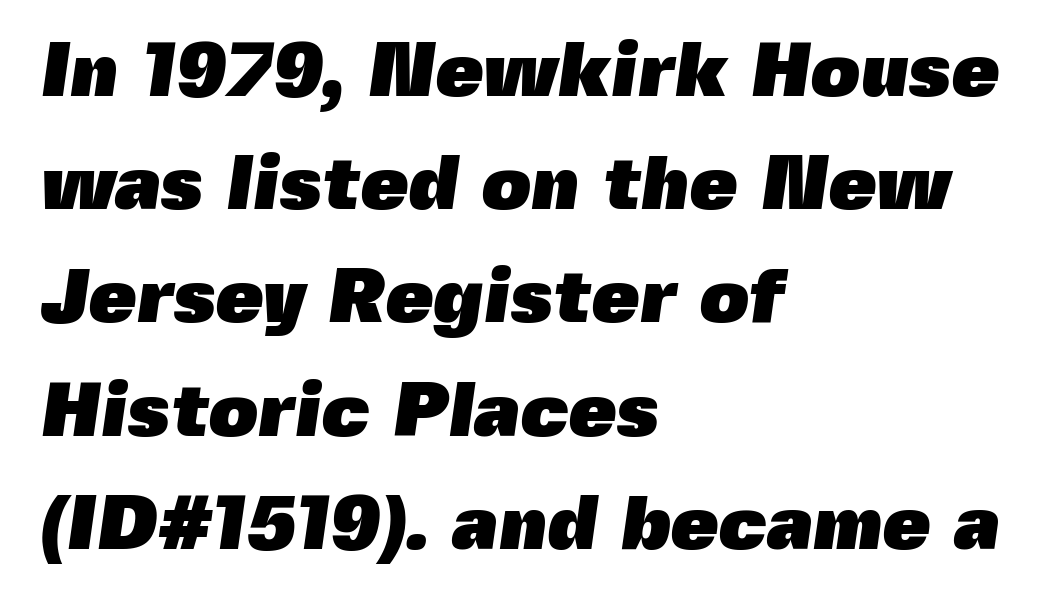
Q: Is the text bold? A: Yes.
Q: Is the typeface a serif or a sans-serif typeface? A: Sans-serif.
Q: Is the text underlined? A: No.
Q: How is the paragraph aligned? A: Left-aligned.
Q: Is the spacing between letters normal or unusually wide? A: Normal.
Q: Is the spacing between lines tight, normal or loose? A: Normal.
Q: Width (condensed, normal, or wide)? A: Normal.
Q: x-height? A: Medium.
Q: Monospaced? A: No.
